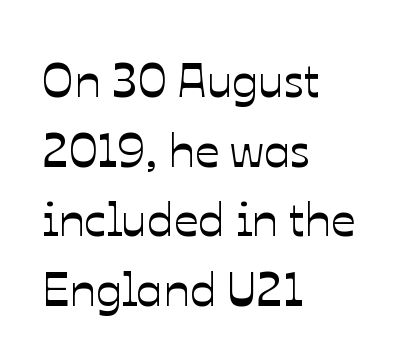
Line beginnings align vertically; line endings do not. The space beneath each line is pristine and unruled. A typesetter would call this proportional, since set widths differ per character. The specimen reads as upright at a glance. The designer left line spacing at the default. Default kerning and tracking; the words read as compact shapes.
